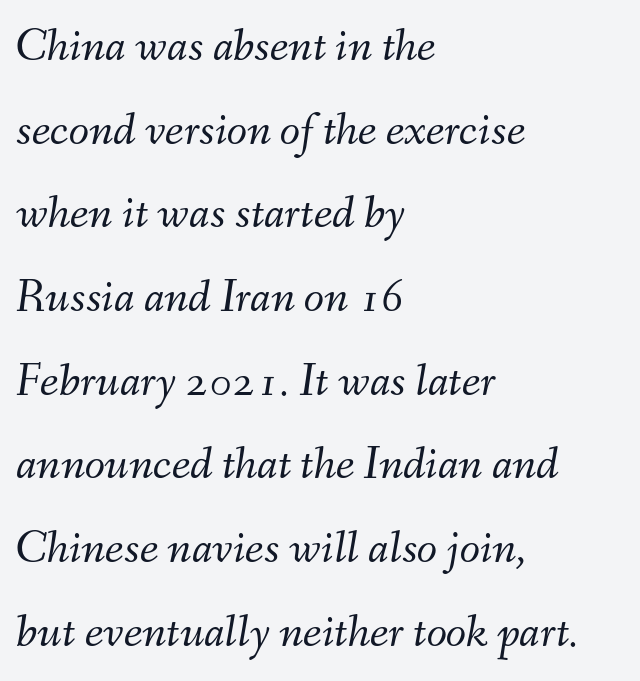
The image shows 47 px light type, italic (leaning right); set left-aligned, line spacing 1.78x, normal letter spacing, not underlined; medium stroke contrast and a small x-height.
